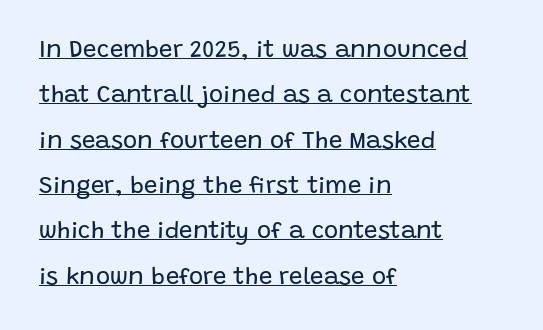
When letters stand straight like this, we call the style roman or upright. No heavy texture on the line: the type isn't bold. What decoration does the sample have? An underline. Line starts are locked; line ends wander. You could call the tracking neutral — neither tight nor loose.
